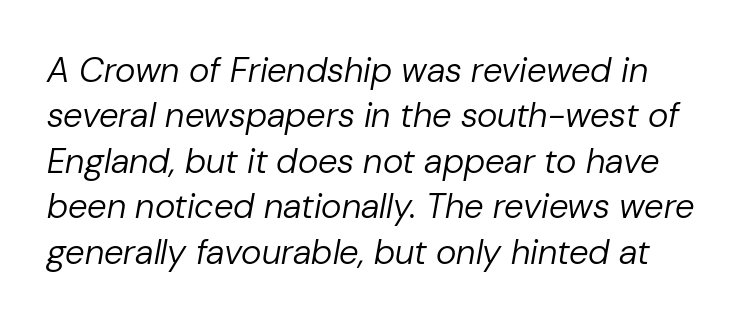
Reading down the column, the eye jumps a familiar distance to each next line. The letterforms sit shoulder to shoulder at normal distance. A typesetter would call this proportional, since set widths differ per character. The weight tops out at a normal text grade.
